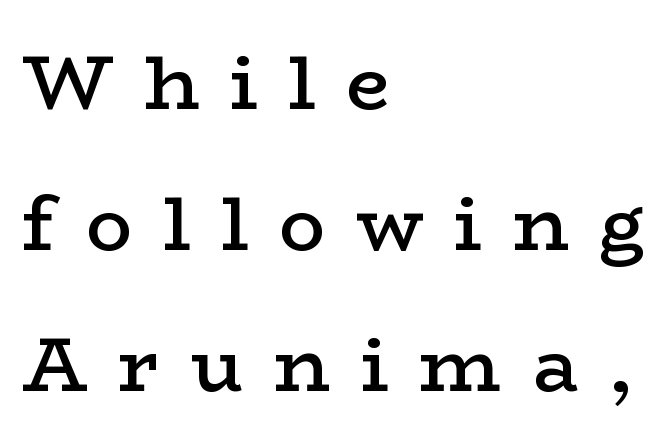
{"serif": "yes", "italic": "no", "bold": "semi", "weight": "semibold", "width": "wide", "stroke_contrast": "low", "x_height": "medium", "monospaced": "no", "underline": "no", "align": "left", "line_spacing_ratio": 1.83, "letter_spacing": "wide", "letter_spacing_em": 0.4, "glyph_px": 77}
